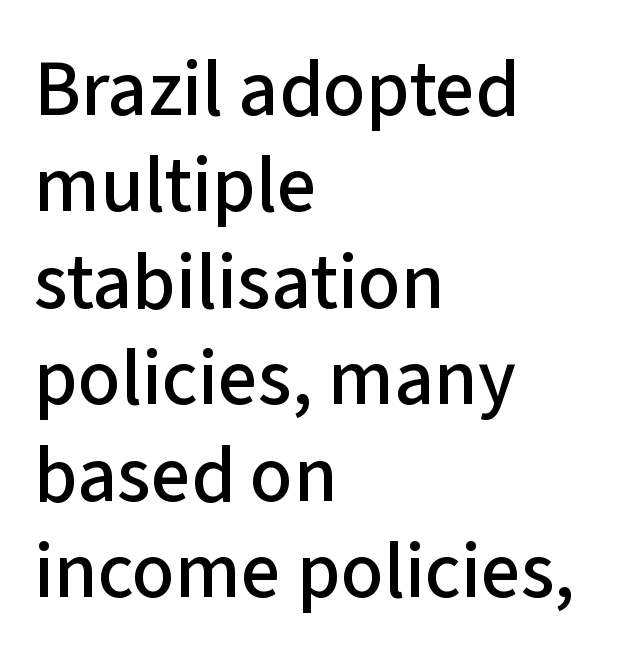
Q: Is the text italic (slanted)? A: No, it is upright.
Q: Is the typeface a serif or a sans-serif typeface? A: Sans-serif.
Q: Is the text underlined? A: No.
Q: How is the paragraph aligned? A: Left-aligned.
Q: Is the spacing between letters normal or unusually wide? A: Normal.
Q: Width (condensed, normal, or wide)? A: Normal.
Q: Stroke contrast? A: Low.
Q: x-height? A: Medium.
Q: Monospaced? A: No.
